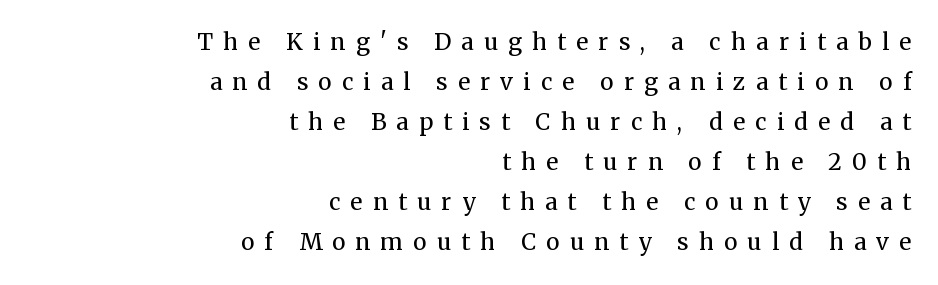
Q: Is the text bold? A: No.
Q: Is the text italic (slanted)? A: No, it is upright.
Q: Is the text underlined? A: No.
Q: How is the paragraph aligned? A: Right-aligned.
Q: Is the spacing between letters normal or unusually wide? A: Unusually wide.
